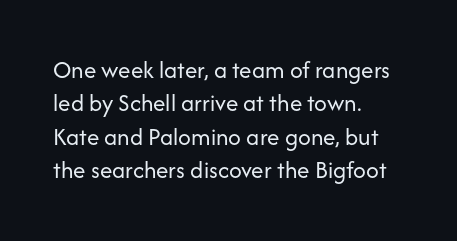
The image shows 25 px text type, upright; set left-aligned, normal line spacing (1.34x), normal letter spacing, not underlined.
